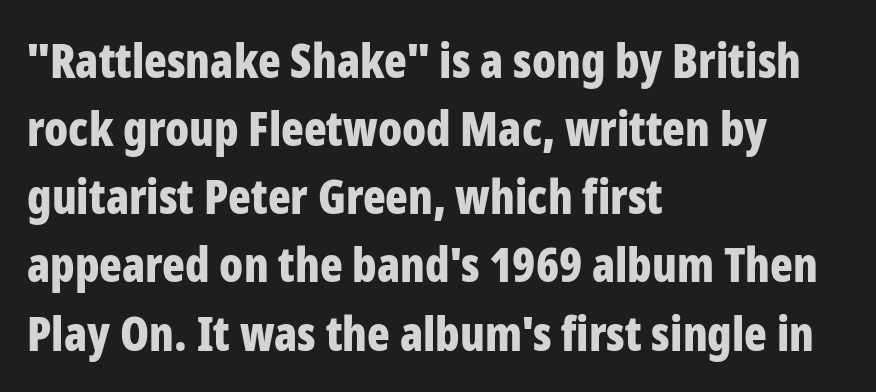
Q: Is the text bold? A: Yes.
Q: Is the text italic (slanted)? A: No, it is upright.
Q: Is the typeface a serif or a sans-serif typeface? A: Sans-serif.
Q: Is the text underlined? A: No.
Q: How is the paragraph aligned? A: Left-aligned.
Q: Is the spacing between letters normal or unusually wide? A: Normal.
Q: Is the spacing between lines tight, normal or loose? A: Normal.
Q: Width (condensed, normal, or wide)? A: Condensed.
Q: Stroke contrast? A: Low.
Q: x-height? A: Medium.
Q: Monospaced? A: No.
